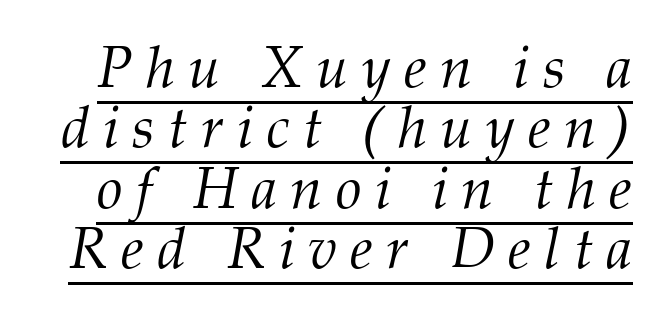
Q: Is the text bold? A: No.
Q: Is the text italic (slanted)? A: Yes, it leans right by about 12 degrees.
Q: Is the typeface a serif or a sans-serif typeface? A: Serif.
Q: Is the text underlined? A: Yes.
Q: Is the spacing between letters normal or unusually wide? A: Unusually wide.
Q: Is the spacing between lines tight, normal or loose? A: Tight.
Q: Width (condensed, normal, or wide)? A: Normal.
Q: Stroke contrast? A: Medium.
Q: x-height? A: Medium.
Q: Monospaced? A: No.
